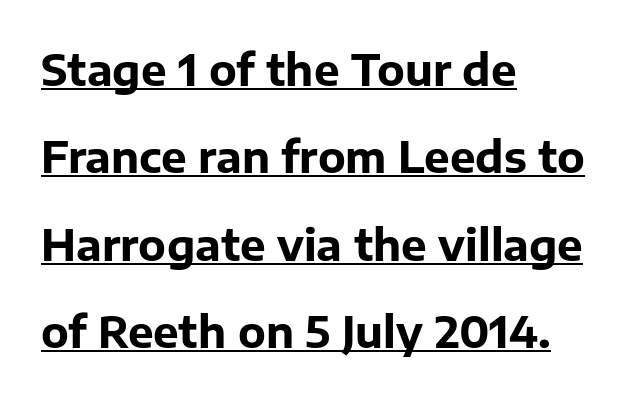
{"serif": "no", "italic": "no", "bold": "yes", "weight": "bold", "width": "normal", "stroke_contrast": "low", "x_height": "medium", "monospaced": "no", "underline": "yes", "align": "left", "line_spacing": "loose", "line_spacing_ratio": 2.03, "letter_spacing": "normal", "letter_spacing_em": 0.0, "glyph_px": 43}
